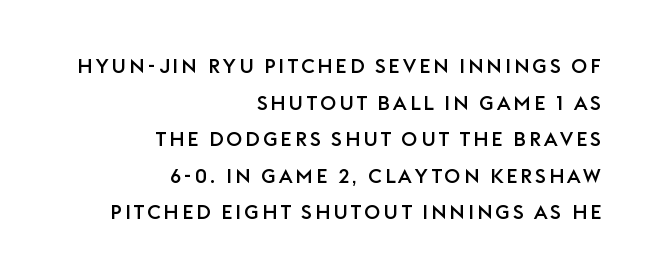
Q: Is the text italic (slanted)? A: No, it is upright.
Q: Is the text underlined? A: No.
Q: How is the paragraph aligned? A: Right-aligned.
